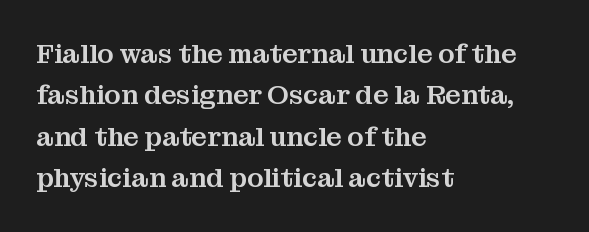
Q: Is the text italic (slanted)? A: No, it is upright.
Q: Is the text underlined? A: No.
Q: How is the paragraph aligned? A: Left-aligned.
Q: Is the spacing between letters normal or unusually wide? A: Normal.
Q: Is the spacing between lines tight, normal or loose? A: Normal.
